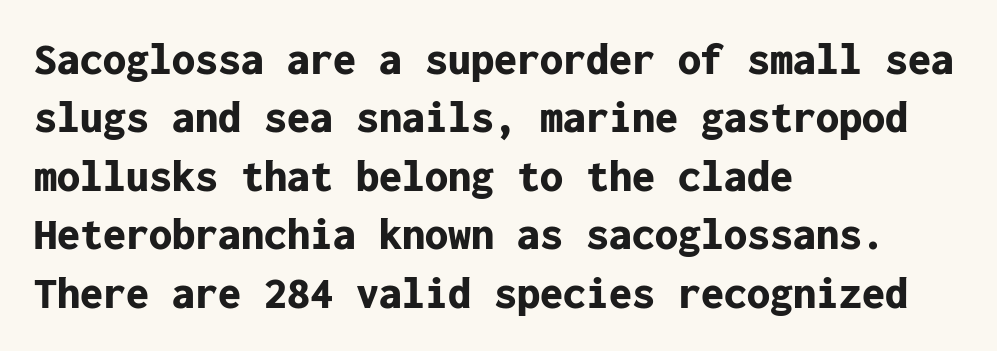
Q: Is the text bold? A: Yes.
Q: Is the text italic (slanted)? A: No, it is upright.
Q: Is the typeface a serif or a sans-serif typeface? A: Sans-serif.
Q: Is the text underlined? A: No.
Q: How is the paragraph aligned? A: Left-aligned.
Q: Is the spacing between letters normal or unusually wide? A: Normal.
Q: Is the spacing between lines tight, normal or loose? A: Normal.
Q: Width (condensed, normal, or wide)? A: Normal.
Q: Stroke contrast? A: Low.
Q: x-height? A: Medium.
Q: Monospaced? A: Yes.
